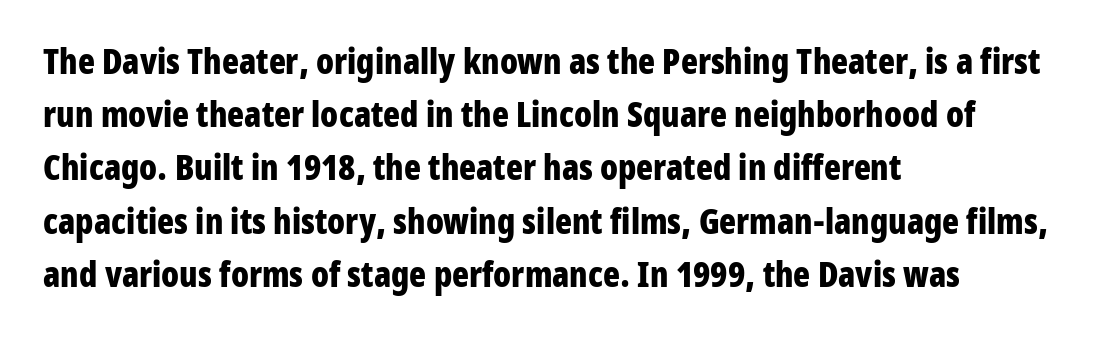
Q: Is the text bold? A: Yes.
Q: Is the text italic (slanted)? A: No, it is upright.
Q: Is the typeface a serif or a sans-serif typeface? A: Sans-serif.
Q: Is the text underlined? A: No.
Q: How is the paragraph aligned? A: Left-aligned.
Q: Is the spacing between letters normal or unusually wide? A: Normal.
Q: Is the spacing between lines tight, normal or loose? A: Normal.
Q: Width (condensed, normal, or wide)? A: Condensed.
Q: Stroke contrast? A: Low.
Q: x-height? A: Medium.
Q: Monospaced? A: No.
